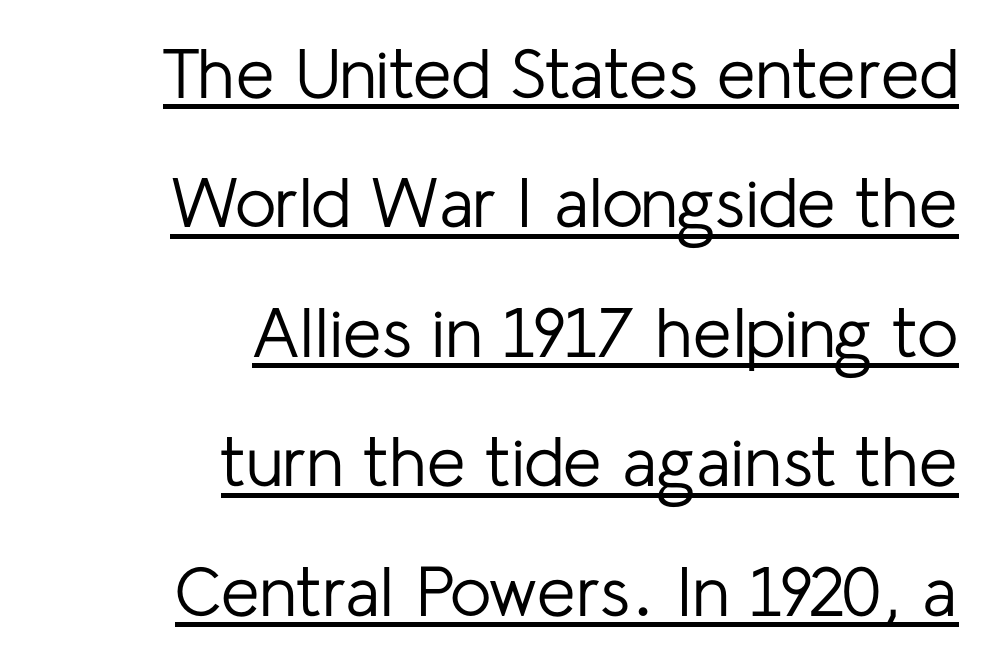
In CSS terms this would be text-align: right. Heft: none added — not bold. Do the characters align in a grid? No, the font is proportional. Characters remain perfectly vertical along every line. These characters rest on top of a visible drawn line. The face used here is rendered with its standard letterfit.
